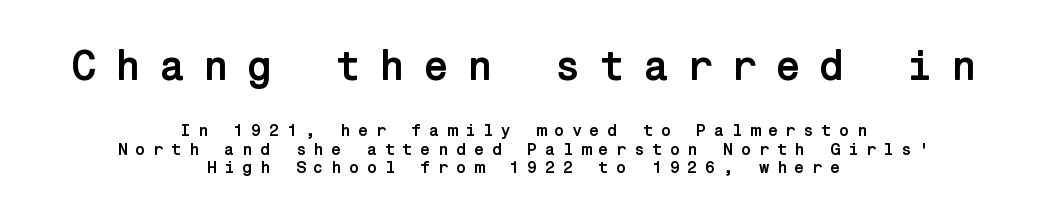
The image shows 42 px semibold sans-serif type, upright; set centered, tight line spacing (1.09x), unusually wide letter spacing (+0.43 em), not underlined; the first (top) block is 2.47x larger; low stroke contrast and a medium x-height.
